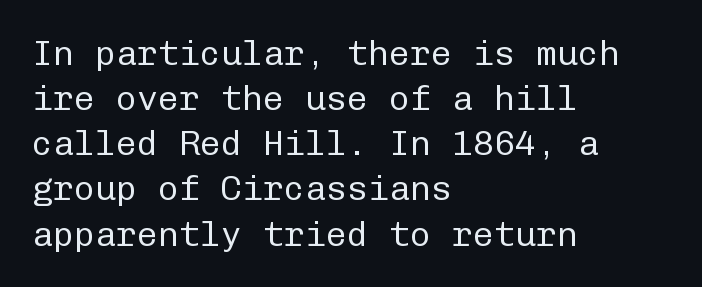
The letters march in equal steps, a hallmark of fixed-pitch type. The tracking reads as untouched default to a designer's eye. Designer's note — italics off, roman on. A normal amount of white space separates one row of letters from the next. The type family on display is of the sans-serif kind.
